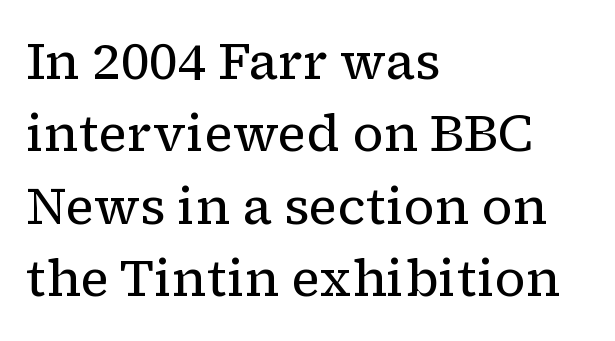
The image shows 51 px regular-weight serif type, upright; set left-aligned, normal line spacing (1.42x), normal letter spacing, not underlined; low stroke contrast and a medium x-height.
